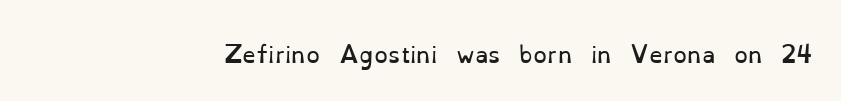
Q: Is the text bold? A: No.
Q: Is the text italic (slanted)? A: No, it is upright.
Q: Is the text underlined? A: No.
Q: Is the spacing between letters normal or unusually wide? A: Normal.
